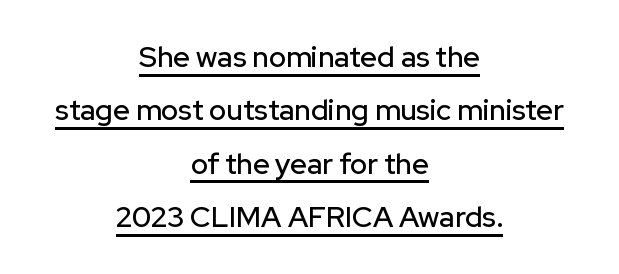
{"serif": "no", "italic": "no", "width": "normal", "stroke_contrast": "low", "x_height": "medium", "monospaced": "no", "underline": "yes", "align": "center", "line_spacing_ratio": 1.84, "letter_spacing": "normal", "letter_spacing_em": 0.0, "glyph_px": 29}
